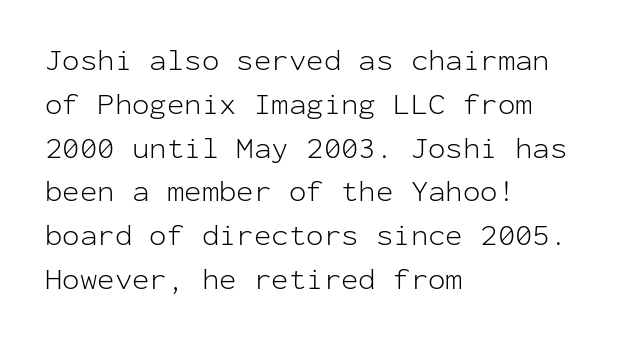
Each letter's strokes conclude bluntly, with no projecting serifs. A typesetter would mark this as roman, not italic. The horizontal fit of the characters is conventional and even. The gap between lines stays unmarked. Each letter, wide or thin by design, is forced into the same width here.
